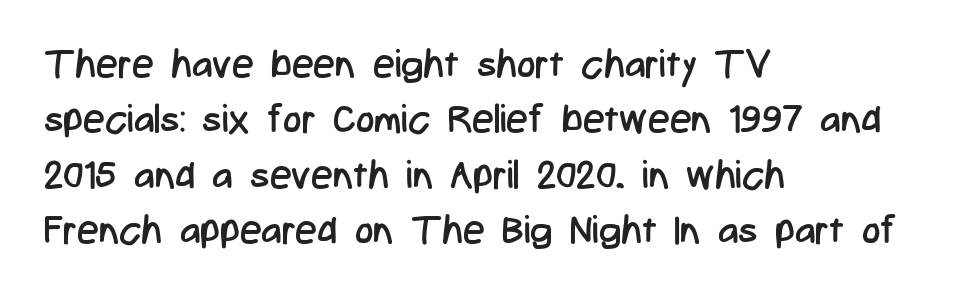
The image shows 39 px regular-weight, condensed sans-serif type, upright; set left-aligned, normal line spacing (1.42x), normal letter spacing, not underlined; low stroke contrast and a medium x-height.
